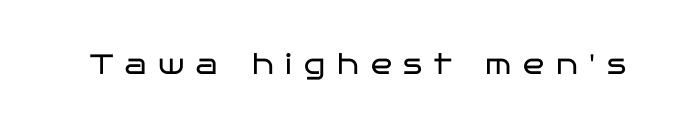
Q: Is the text bold? A: No.
Q: Is the text italic (slanted)? A: No, it is upright.
Q: Is the typeface a serif or a sans-serif typeface? A: Sans-serif.
Q: Is the text underlined? A: No.
Q: Is the spacing between letters normal or unusually wide? A: Unusually wide.
Q: Width (condensed, normal, or wide)? A: Wide.
Q: Stroke contrast? A: Low.
Q: x-height? A: Large.
Q: Monospaced? A: No.
